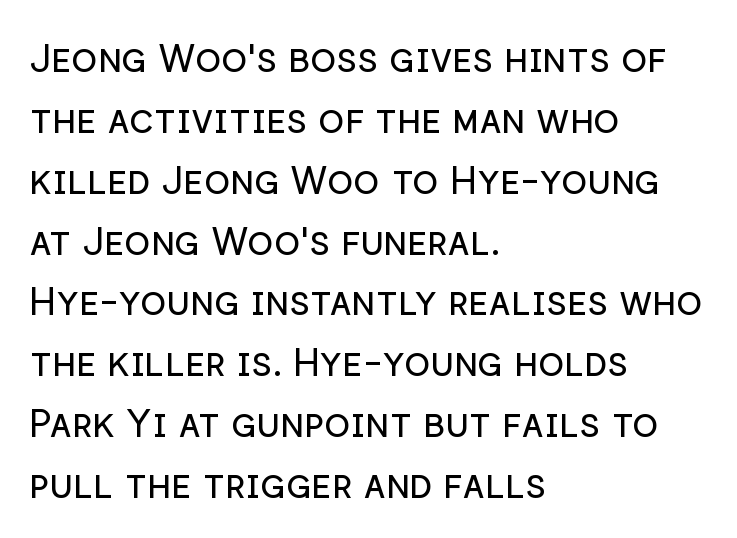
This rendering leaves character spacing at its baseline value. The compositor pushed each line to the left boundary. Check the space under the baseline: it is left empty. The weight would be labelled regular, book, light, or lighter still. Summary of vertical rhythm: regular, with standard interline spacing. Varying glyph widths throughout — classic text-font behaviour.
